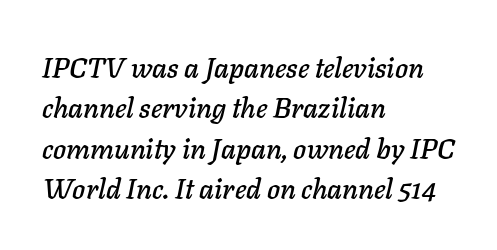
Q: Is the text italic (slanted)? A: Yes, it leans right by about 11 degrees.
Q: Is the text underlined? A: No.
Q: How is the paragraph aligned? A: Left-aligned.
Q: Is the spacing between letters normal or unusually wide? A: Normal.
Q: Is the spacing between lines tight, normal or loose? A: Normal.
Q: Width (condensed, normal, or wide)? A: Normal.
Q: Stroke contrast? A: Low.
Q: x-height? A: Medium.
Q: Monospaced? A: No.
